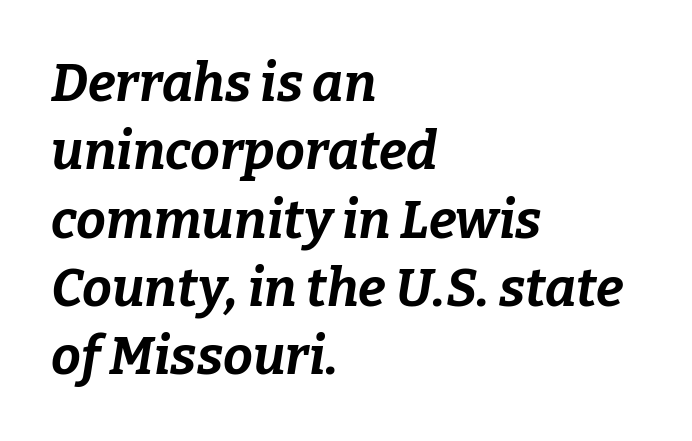
Which margin do the lines hug? The left one — the right edge is uneven. On the weight axis this lands at bold, roughly 700. Bare-footed words on every line. The rendering keeps characters at their native spacing. Each new line begins a customary step beneath the previous one.
